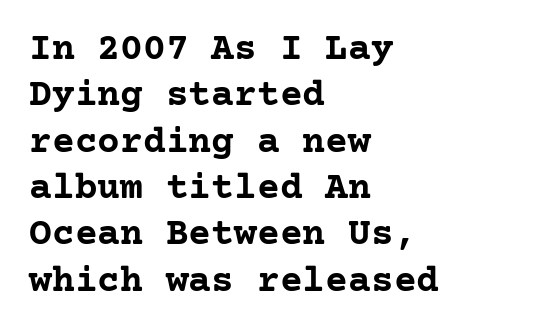
{"serif": "yes", "italic": "no", "bold": "yes", "weight": "semibold", "width": "normal", "stroke_contrast": "low", "x_height": "medium", "underline": "no", "align": "left", "line_spacing_ratio": 1.22, "letter_spacing": "normal", "letter_spacing_em": 0.0, "glyph_px": 38}
